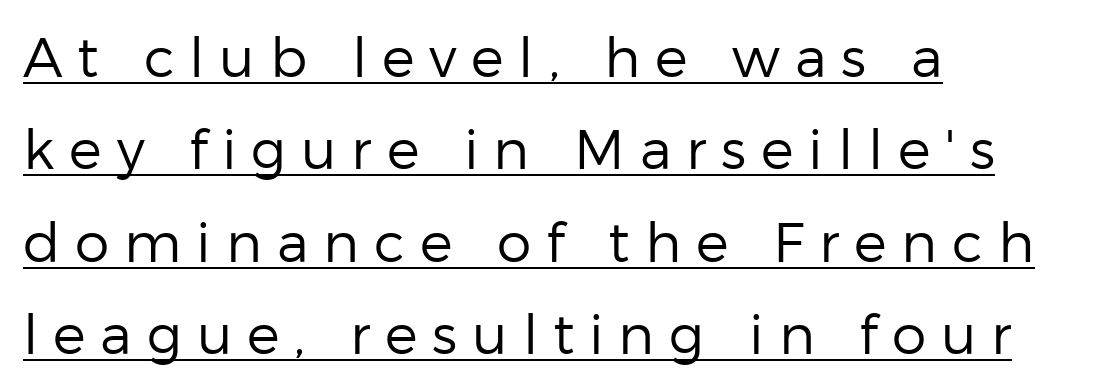
{"serif": "no", "italic": "no", "bold": "no", "weight": "regular", "width": "normal", "stroke_contrast": "low", "x_height": "medium", "monospaced": "no", "underline": "yes", "align": "left", "line_spacing": "normal", "line_spacing_ratio": 1.68, "letter_spacing": "wide", "letter_spacing_em": 0.27, "glyph_px": 55}
